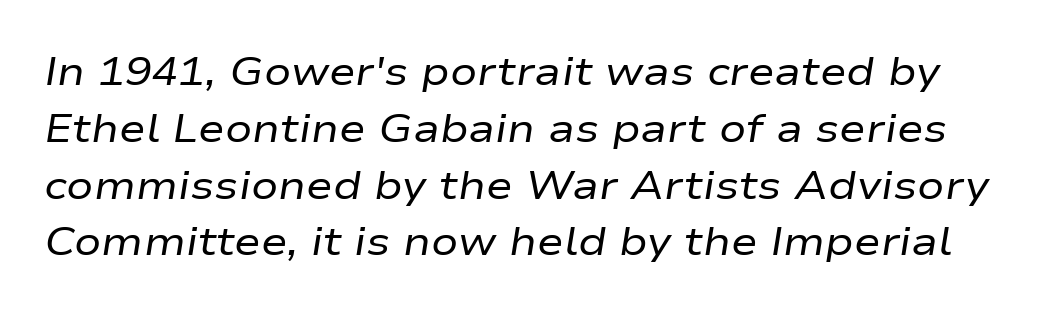
The image shows 40 px regular-weight, wide type, italic (leaning right); set normal line spacing (1.42x), normal letter spacing, not underlined; low stroke contrast and a medium x-height.
